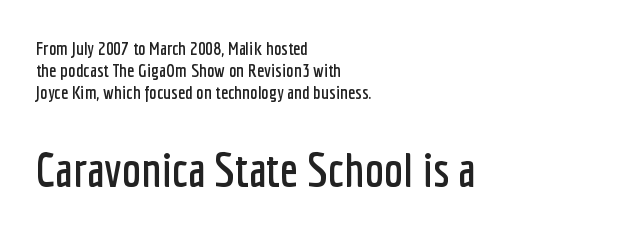
Caption: multi-line text, flush left, ragged right. Words float on clear page, feet unadorned. The passage shown is typed in a proportional face where columns would drift. In terms of posture, this sample is upright.
